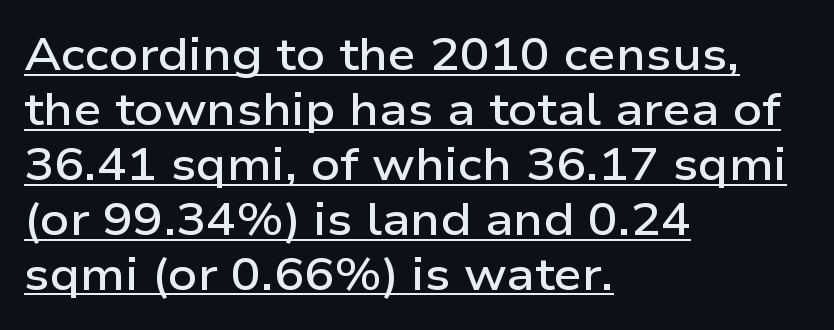
{"serif": "no", "italic": "no", "bold": "semi", "weight": "semibold", "width": "wide", "stroke_contrast": "low", "x_height": "medium", "monospaced": "no", "underline": "yes", "align": "left", "line_spacing_ratio": 1.22, "letter_spacing": "normal", "letter_spacing_em": 0.0, "glyph_px": 45}
